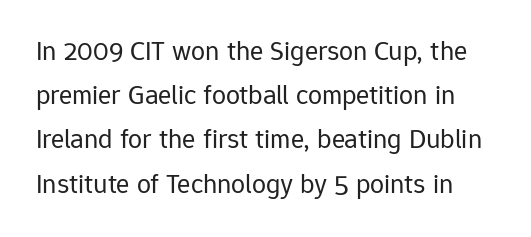
The passage shown stacks its lines at a standard gap. Regarding serifs, this sample does without them. Notice how the stems are strictly vertical — no italics here. Glance below the letters and you will spot only blank space. This sample has the flowing, uneven cadence of proportional lettering.
